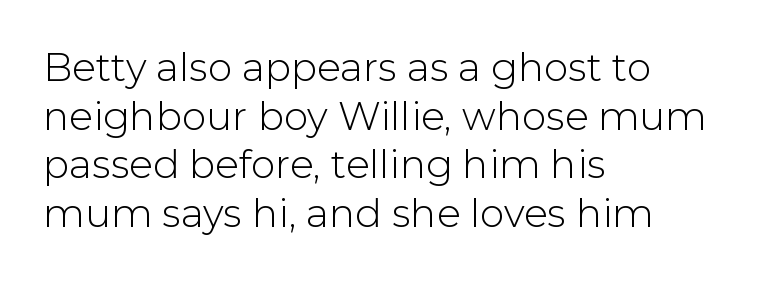
Q: Is the text bold? A: No.
Q: Is the text italic (slanted)? A: No, it is upright.
Q: Is the typeface a serif or a sans-serif typeface? A: Sans-serif.
Q: Is the text underlined? A: No.
Q: How is the paragraph aligned? A: Left-aligned.
Q: Is the spacing between letters normal or unusually wide? A: Normal.
Q: Is the spacing between lines tight, normal or loose? A: Normal.
Q: Width (condensed, normal, or wide)? A: Normal.
Q: Stroke contrast? A: Low.
Q: x-height? A: Medium.
Q: Monospaced? A: No.
